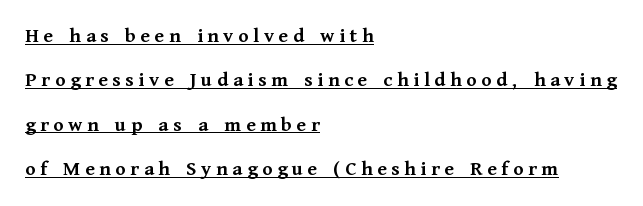
{"italic": "no", "bold": "yes", "underline": "yes", "align": "left", "line_spacing": "loose", "line_spacing_ratio": 2.11, "letter_spacing": "wide", "letter_spacing_em": 0.22, "glyph_px": 21}
